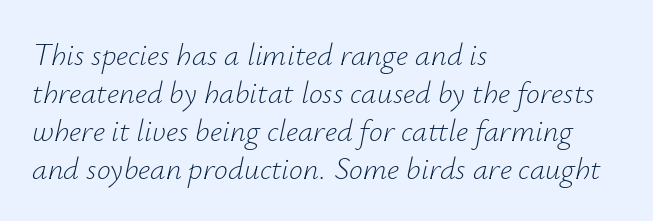
Q: Is the text bold? A: No.
Q: Is the text italic (slanted)? A: Yes, it leans right by about 12 degrees.
Q: Is the text underlined? A: No.
Q: How is the paragraph aligned? A: Left-aligned.
Q: Is the spacing between letters normal or unusually wide? A: Normal.
Q: Width (condensed, normal, or wide)? A: Normal.
Q: Stroke contrast? A: Low.
Q: x-height? A: Small.
Q: Monospaced? A: No.
